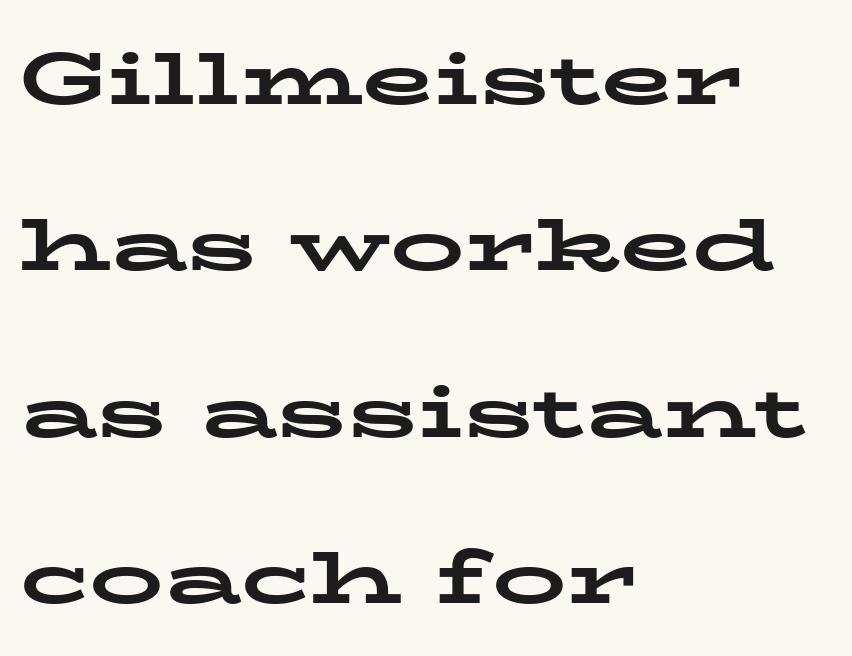
Q: Is the text bold? A: Yes.
Q: Is the text italic (slanted)? A: No, it is upright.
Q: Is the typeface a serif or a sans-serif typeface? A: Serif.
Q: Is the text underlined? A: No.
Q: How is the paragraph aligned? A: Left-aligned.
Q: Is the spacing between letters normal or unusually wide? A: Normal.
Q: Is the spacing between lines tight, normal or loose? A: Loose.
Q: Width (condensed, normal, or wide)? A: Wide.
Q: Stroke contrast? A: Low.
Q: x-height? A: Medium.
Q: Monospaced? A: No.
